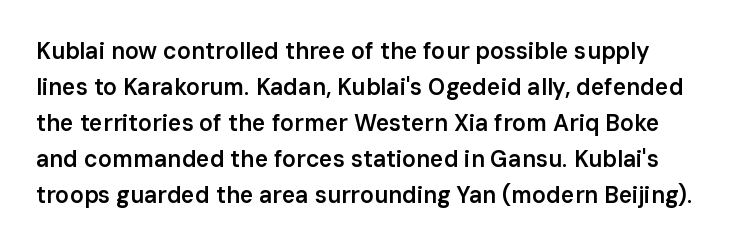
The image shows 23 px text type, upright; set normal line spacing (1.57x), normal letter spacing, not underlined.
